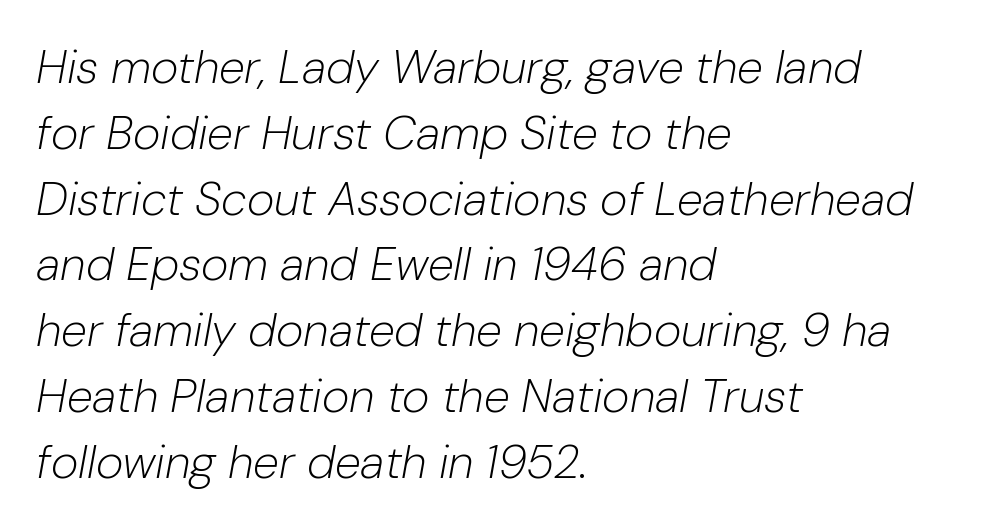
Each new line begins a customary step beneath the previous one. Is the letter spacing exaggerated? No — it looks like the ordinary default. Rendered with sloped, italic letterforms. A classic flush-left, rag-right setting is used for this passage. Do the characters align in a grid? No, the font is proportional. Any mark beneath the type? The region is blank.
